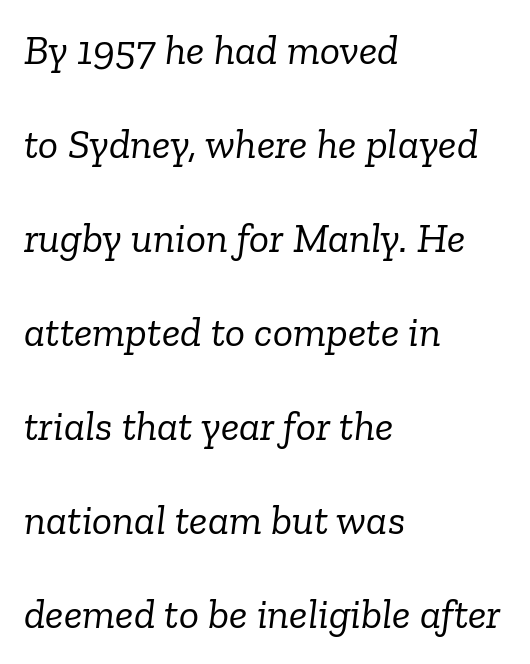
Small tapered or slab feet sit at the stroke ends, so this counts as serif. Descenders are the only things crossing below the line. Short and long lines alike share a common starting point at left. Is this a fixed-width face? No — the glyphs have proportional, varying widths.
